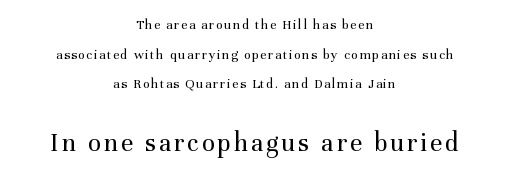
This sample is center-justified, so both line endings float freely. Vertically, the passage feels expansive, rows floating well apart. Glance below the letters and you will spot only blank space. Counters stay open thanks to moderate or lighter strokes.
